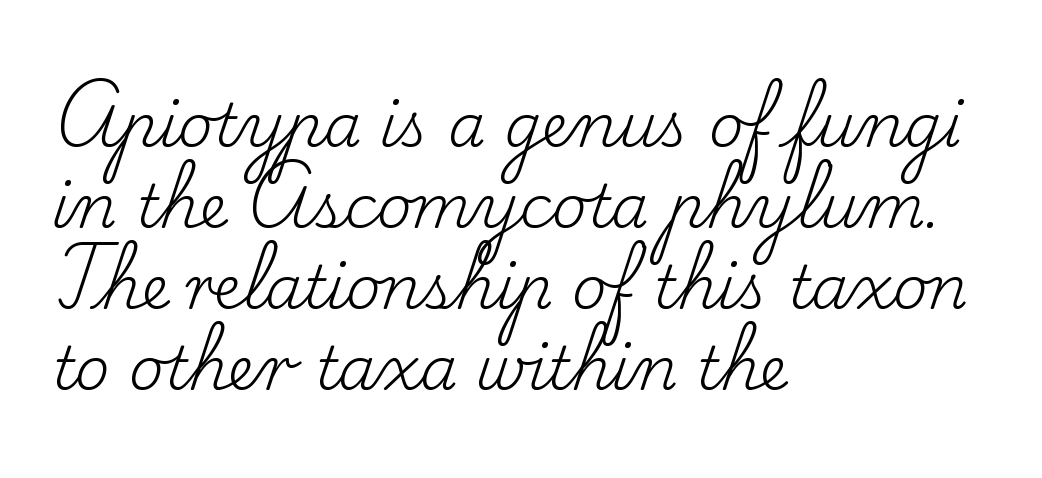
{"serif": "yes", "bold": "no", "weight": "regular", "width": "normal", "stroke_contrast": "low", "x_height": "small", "monospaced": "no", "underline": "no", "align": "left", "line_spacing": "normal", "line_spacing_ratio": 1.35, "letter_spacing": "normal", "letter_spacing_em": 0.0, "glyph_px": 60}
